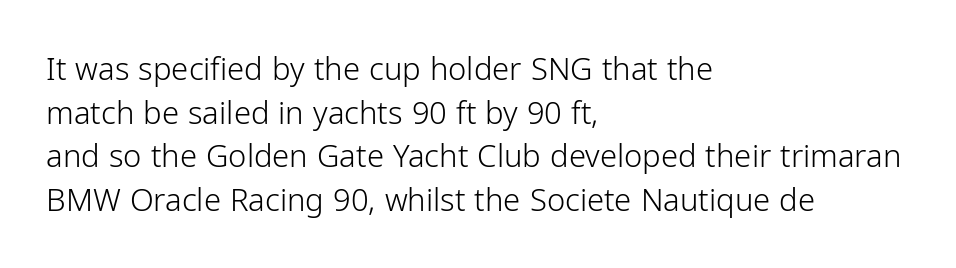
{"serif": "no", "italic": "no", "bold": "no", "weight": "light", "width": "normal", "stroke_contrast": "low", "x_height": "medium", "monospaced": "no", "underline": "no", "align": "left", "line_spacing": "normal", "line_spacing_ratio": 1.41, "letter_spacing": "normal", "letter_spacing_em": 0.0, "glyph_px": 31}
